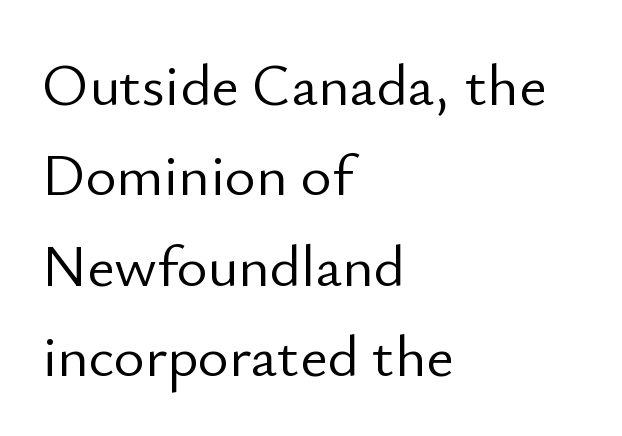
The image shows 59 px light sans-serif type, upright; set left-aligned, normal line spacing (1.53x), normal letter spacing, not underlined; low stroke contrast and a small x-height.
